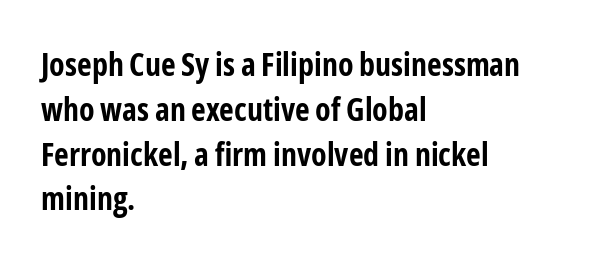
The image shows 32 px bold, condensed sans-serif type, upright; set left-aligned, normal line spacing (1.4x), normal letter spacing, not underlined; low stroke contrast and a medium x-height.
